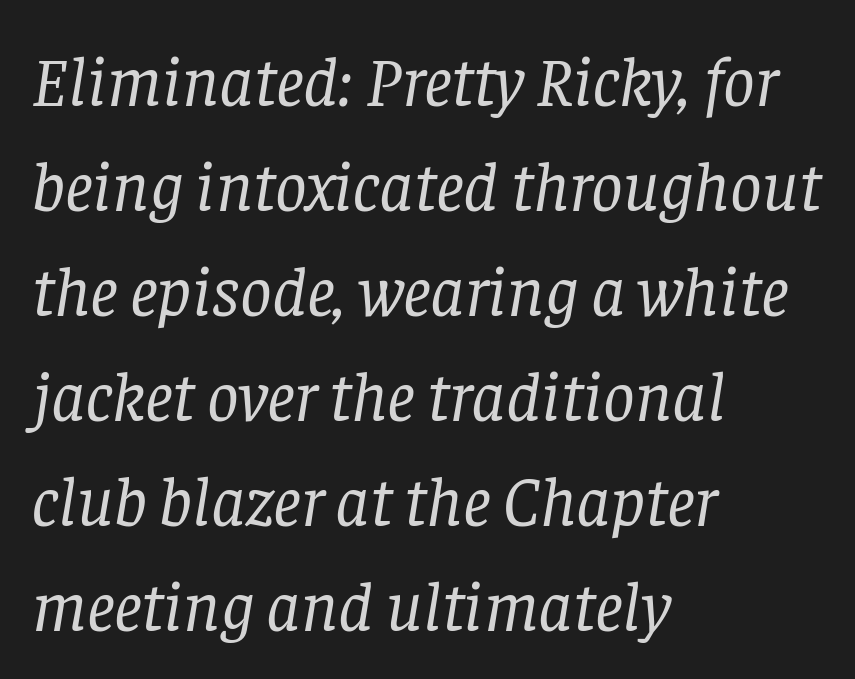
This reads as an unemphasized weight, regular at the heaviest. Check where the strokes stop: tiny serifs finish them off. Descender tails drop into unmarked territory. Rows of type keep a routine distance in the vertical direction.
